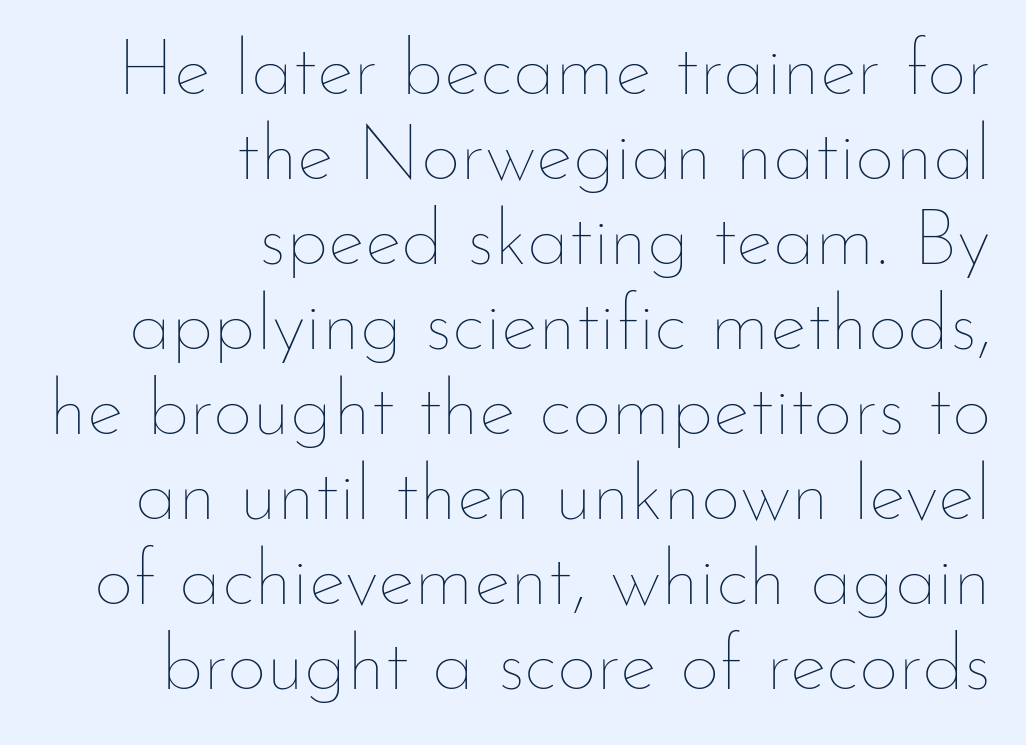
The image shows 78 px thin type, upright; set right-aligned, tight line spacing (1.09x), normal letter spacing, not underlined; low stroke contrast and a small x-height.
